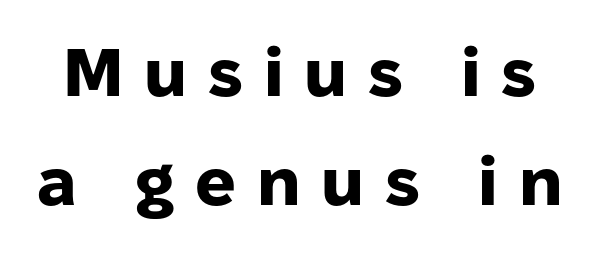
The image shows 67 px heavy sans-serif type, upright; set normal line spacing (1.63x), unusually wide letter spacing (+0.31 em), not underlined; low stroke contrast and a medium x-height.
